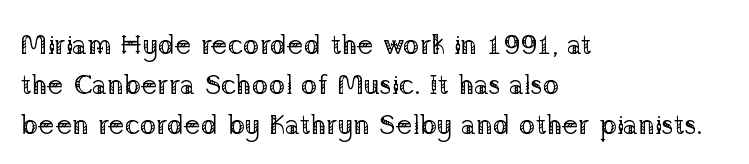
The image shows 28 px regular-weight serif type, upright; set left-aligned, normal line spacing (1.43x), normal letter spacing, not underlined; low stroke contrast and a medium x-height.
